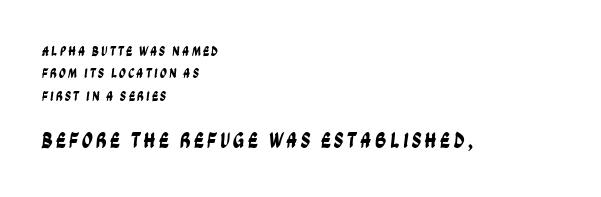
The image shows 22 px text type; set left-aligned, normal line spacing (1.59x), not underlined; the second (bottom) block is 1.57x larger.
